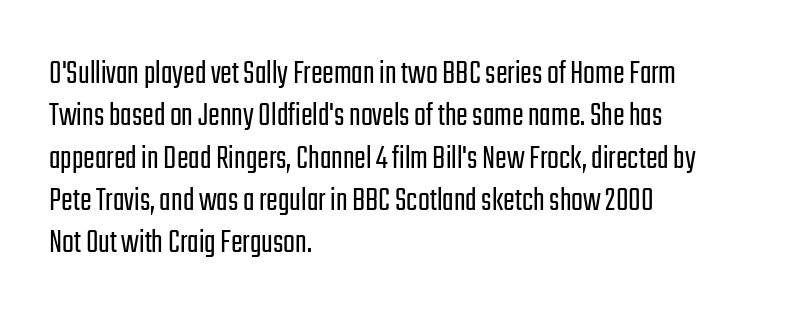
Letters have the restrained weight of plain body copy at most. Plain, unruled lines of type. The gaps between neighbouring characters are ordinary and unremarkable. The face used here is proportionally spaced, like ordinary book or web type.
